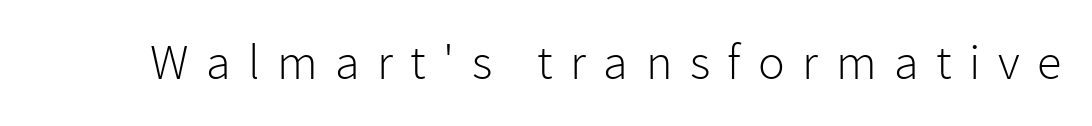
Q: Is the text bold? A: No.
Q: Is the text italic (slanted)? A: No, it is upright.
Q: Is the typeface a serif or a sans-serif typeface? A: Sans-serif.
Q: Is the text underlined? A: No.
Q: Is the spacing between letters normal or unusually wide? A: Unusually wide.
Q: Width (condensed, normal, or wide)? A: Normal.
Q: Stroke contrast? A: Low.
Q: x-height? A: Medium.
Q: Monospaced? A: No.
